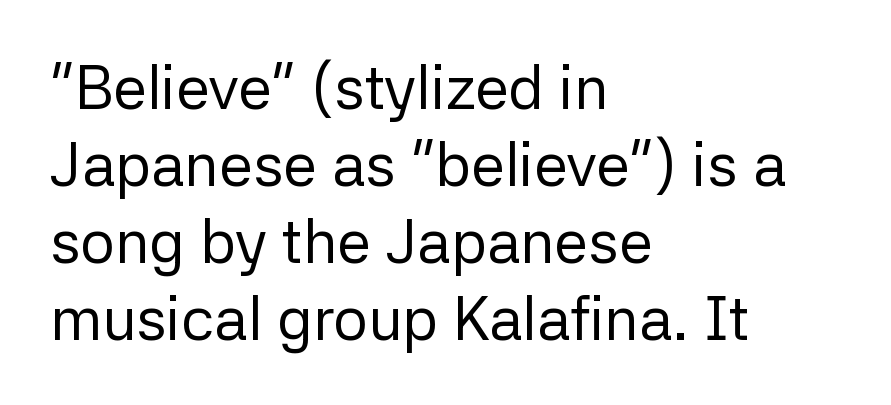
{"serif": "no", "italic": "no", "bold": "no", "weight": "regular", "width": "normal", "stroke_contrast": "low", "x_height": "medium", "monospaced": "no", "underline": "no", "align": "left", "line_spacing": "normal", "line_spacing_ratio": 1.26, "letter_spacing": "normal", "letter_spacing_em": 0.0, "glyph_px": 61}
